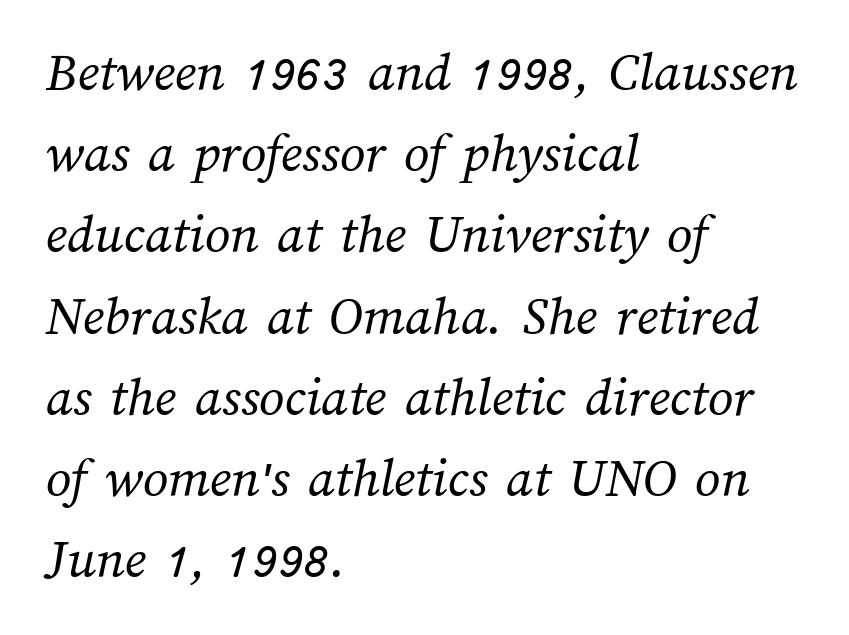
The image shows 56 px regular-weight type; set left-aligned, normal line spacing (1.45x), normal letter spacing, not underlined; medium stroke contrast and a medium x-height.
